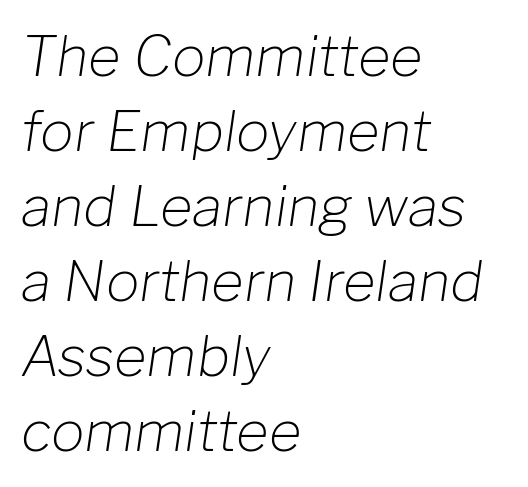
The image shows 56 px light type, italic (leaning right); set left-aligned, normal line spacing (1.34x), normal letter spacing, not underlined; low stroke contrast and a medium x-height.
